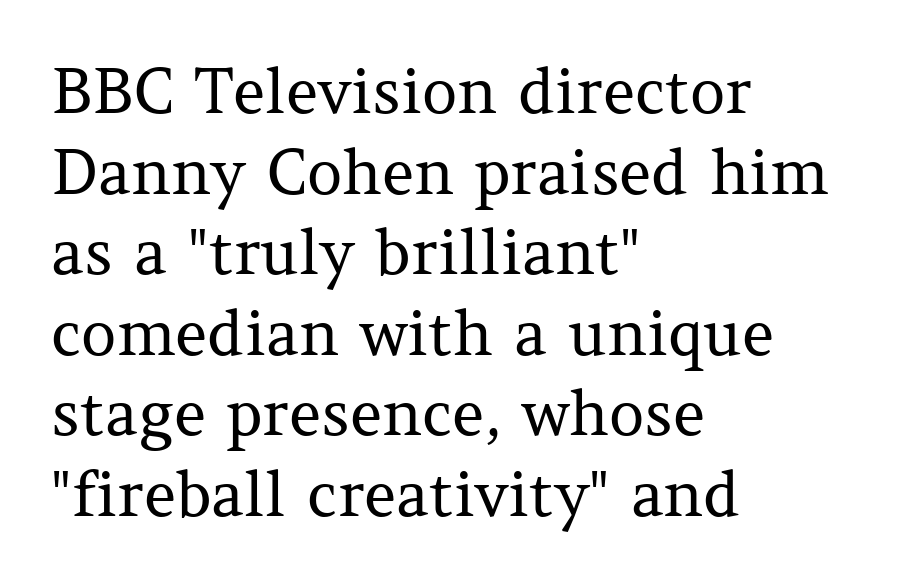
Alignment: flush left. Beneath every word, the page is bare. This block has exactly the height ordinary leading produces. Here the designer chose a conventional face with non-uniform glyph widths. The passage shown is not bold in any degree. The letters sit at their default tracking, neither squeezed nor spread.
